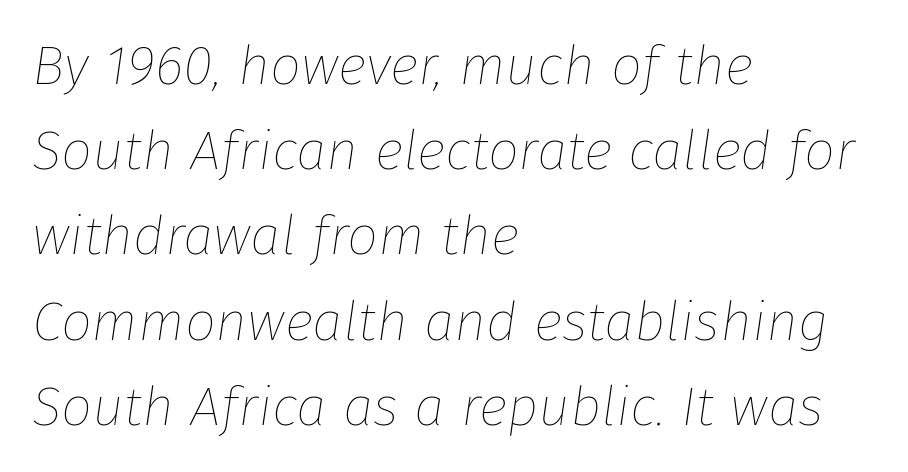
Q: Is the text bold? A: No.
Q: Is the text italic (slanted)? A: Yes, it leans right by about 8 degrees.
Q: Is the text underlined? A: No.
Q: How is the paragraph aligned? A: Left-aligned.
Q: Is the spacing between letters normal or unusually wide? A: Normal.
Q: Is the spacing between lines tight, normal or loose? A: Normal.
Q: Width (condensed, normal, or wide)? A: Normal.
Q: Stroke contrast? A: Low.
Q: x-height? A: Medium.
Q: Monospaced? A: No.
